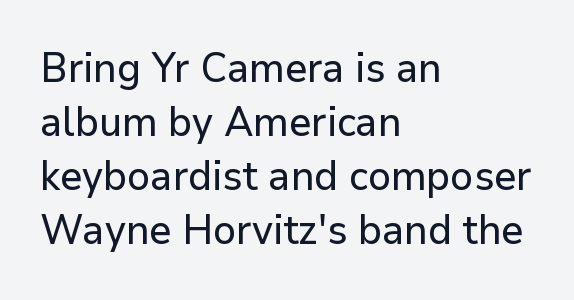
Q: Is the text italic (slanted)? A: No, it is upright.
Q: Is the typeface a serif or a sans-serif typeface? A: Sans-serif.
Q: Is the text underlined? A: No.
Q: How is the paragraph aligned? A: Left-aligned.
Q: Is the spacing between letters normal or unusually wide? A: Normal.
Q: Is the spacing between lines tight, normal or loose? A: Normal.
Q: Width (condensed, normal, or wide)? A: Normal.
Q: Stroke contrast? A: Low.
Q: x-height? A: Medium.
Q: Monospaced? A: No.
